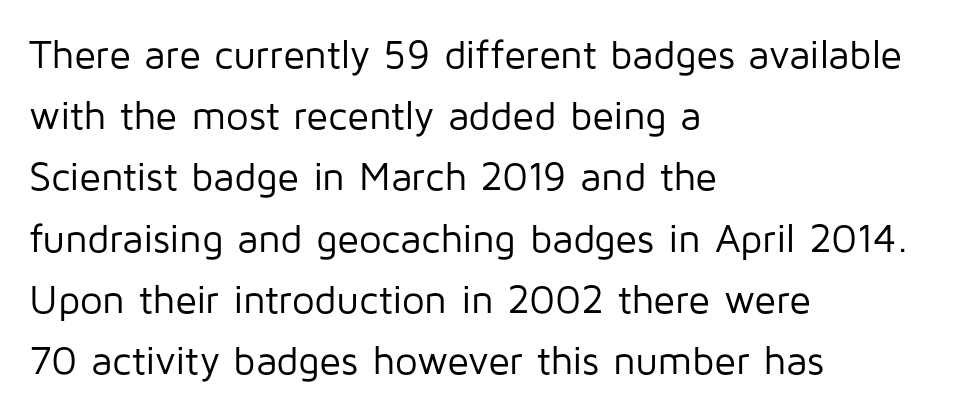
The image shows 40 px regular-weight sans-serif type, upright; set left-aligned, normal line spacing (1.53x), normal letter spacing, not underlined; low stroke contrast and a medium x-height.
